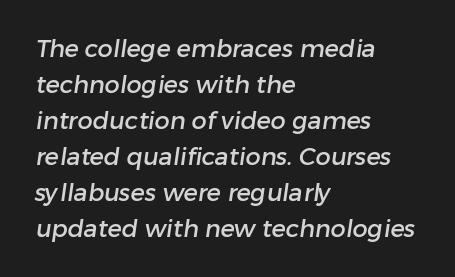
The space between consecutive lines is moderate. The typesetter chose a ragged-right arrangement here. Words appear dense and cohesive because spacing is normal. Letters rest on an invisible, unmarked baseline.
